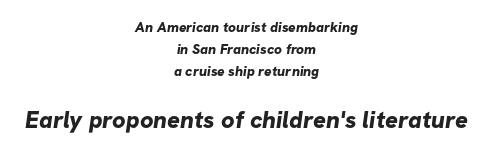
{"bold": "yes", "underline": "no", "align": "center", "line_spacing": "normal", "line_spacing_ratio": 1.58, "letter_spacing": "normal", "letter_spacing_em": 0.0, "larger_block": "second", "size_ratio": 1.71, "glyph_px": 24}
